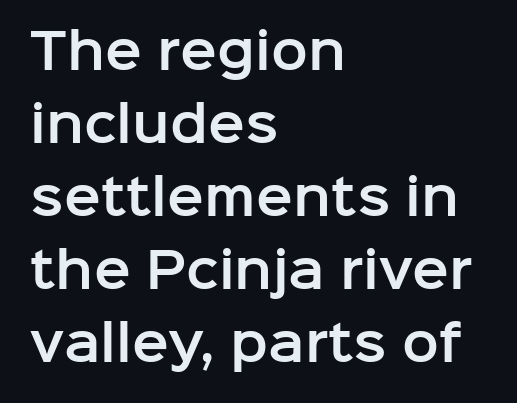
The image shows 49 px sans-serif type, upright; set left-aligned, normal line spacing (1.49x), normal letter spacing, not underlined; low stroke contrast and a medium x-height.
